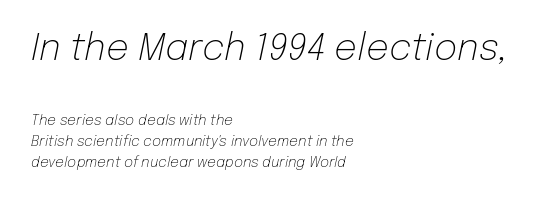
Where is the straight margin? On the left. You could not count columns in this text — the font is proportionally spaced. How would I describe the line gaps? Plain and ordinary. There is no visible air inserted between adjacent glyphs. This reads as an unemphasized weight, regular at the heaviest.
